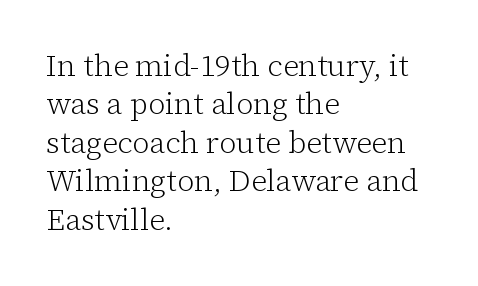
The image shows 30 px light serif type, upright; set left-aligned, normal line spacing (1.28x), normal letter spacing, not underlined; low stroke contrast and a medium x-height.
